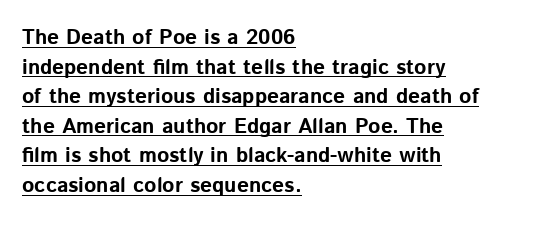
Normally led — the rows are evenly, conventionally spaced. The passage shown is emphatically bold. Vertical strokes here are truly vertical. The lines are quadded left. Like a heading marked for emphasis, these lines bear an underscore. The type is set solid horizontally, with unmodified tracking.
